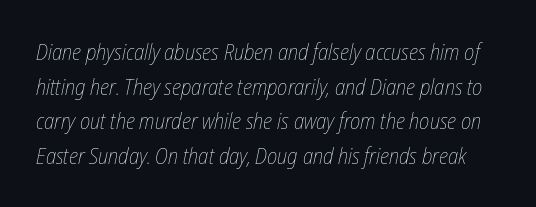
The image shows 22 px text type, italic (leaning right); set normal line spacing (1.57x), normal letter spacing, not underlined.
